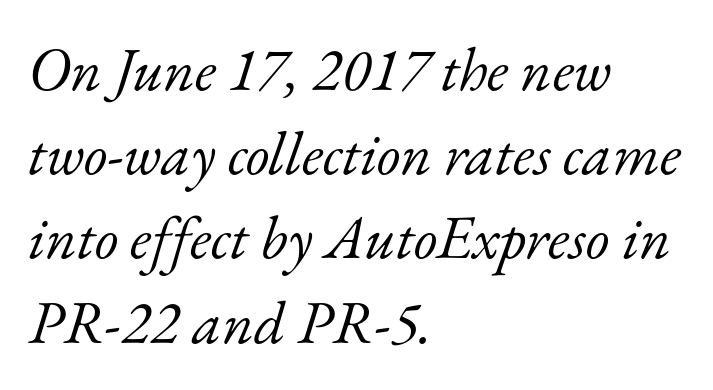
Q: Is the text bold? A: No.
Q: Is the text italic (slanted)? A: Yes, it leans right by about 17 degrees.
Q: Is the typeface a serif or a sans-serif typeface? A: Serif.
Q: Is the text underlined? A: No.
Q: How is the paragraph aligned? A: Left-aligned.
Q: Is the spacing between letters normal or unusually wide? A: Normal.
Q: Is the spacing between lines tight, normal or loose? A: Normal.
Q: Width (condensed, normal, or wide)? A: Normal.
Q: Stroke contrast? A: Low.
Q: x-height? A: Small.
Q: Monospaced? A: No.
